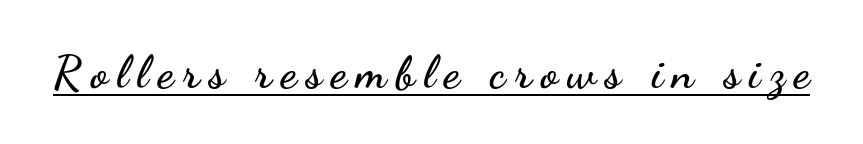
What stands out about the letter spacing? Its width — letters are far apart. Proportional: the letters do not fall into vertical columns. Caption: lettering with a line underneath.
